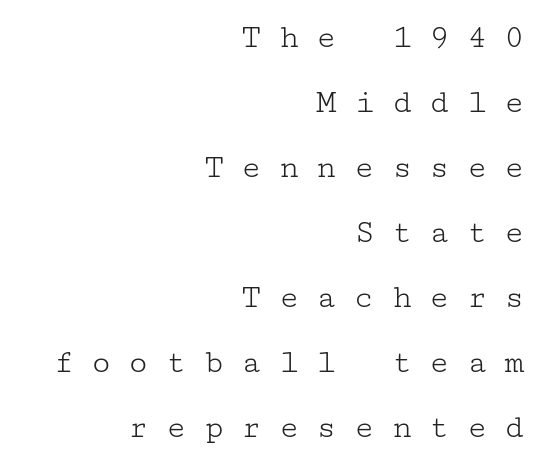
Q: Is the text bold? A: No.
Q: Is the text italic (slanted)? A: No, it is upright.
Q: Is the typeface a serif or a sans-serif typeface? A: Serif.
Q: Is the text underlined? A: No.
Q: How is the paragraph aligned? A: Right-aligned.
Q: Is the spacing between letters normal or unusually wide? A: Unusually wide.
Q: Is the spacing between lines tight, normal or loose? A: Loose.
Q: Width (condensed, normal, or wide)? A: Wide.
Q: Stroke contrast? A: Low.
Q: x-height? A: Medium.
